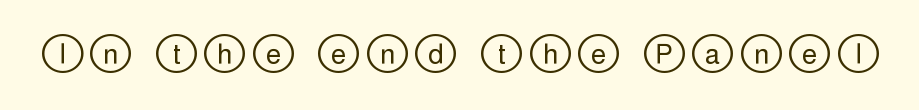
{"italic": "no", "underline": "no", "letter_spacing": "wide", "letter_spacing_em": 0.25, "glyph_px": 27}
